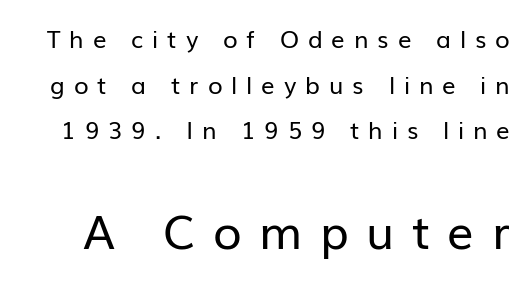
Look at the bottom of the vertical strokes: they stop flat, with no serifs. Each letter keeps its own natural width here, so spacing adapts to shape. Display-style spreading of the glyphs; the letterfit is very open. Larger block? The one below; the one above is distinctly smaller.
